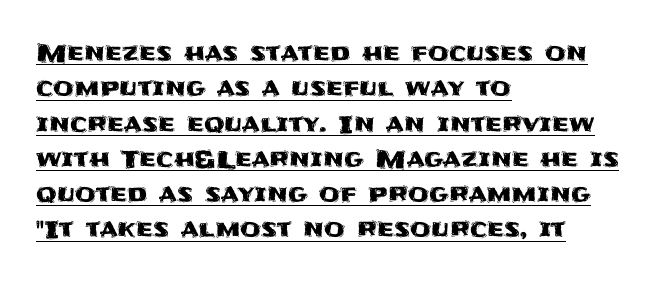
{"italic": "no", "underline": "yes", "align": "left", "line_spacing": "normal", "line_spacing_ratio": 1.47, "letter_spacing": "normal", "letter_spacing_em": 0.0, "glyph_px": 24}
